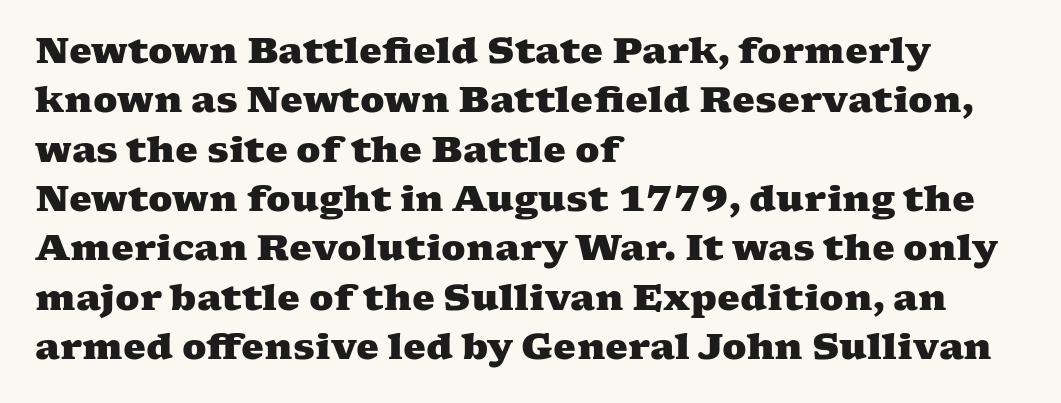
The image shows 36 px heavy, wide serif type; set left-aligned, normal line spacing (1.37x), normal letter spacing, not underlined; medium stroke contrast and a medium x-height.
